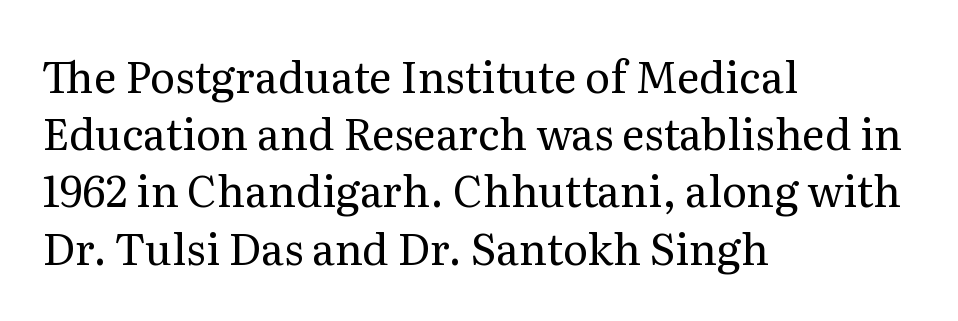
The lines in this sample share a left origin and differ only in where they stop. A typesetter would label this face a serif. Words float on clear page, feet unadorned. Regarding leading, the lines here are spaced in the standard way.
